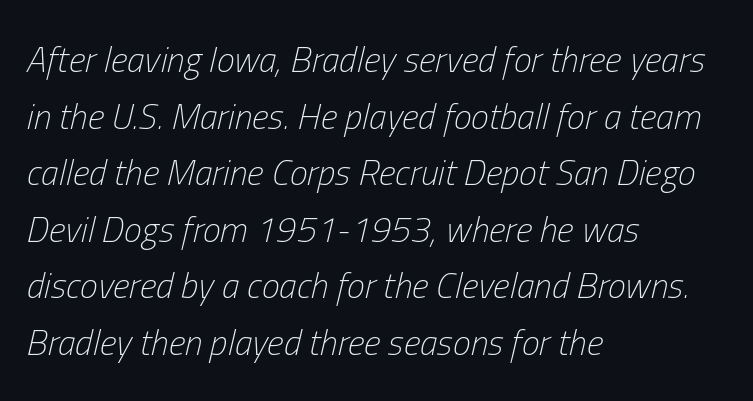
Q: Is the text bold? A: No.
Q: Is the text italic (slanted)? A: Yes, it leans right by about 13 degrees.
Q: Is the text underlined? A: No.
Q: How is the paragraph aligned? A: Left-aligned.
Q: Is the spacing between letters normal or unusually wide? A: Normal.
Q: Is the spacing between lines tight, normal or loose? A: Normal.
Q: Width (condensed, normal, or wide)? A: Condensed.
Q: Stroke contrast? A: Low.
Q: x-height? A: Medium.
Q: Monospaced? A: No.
